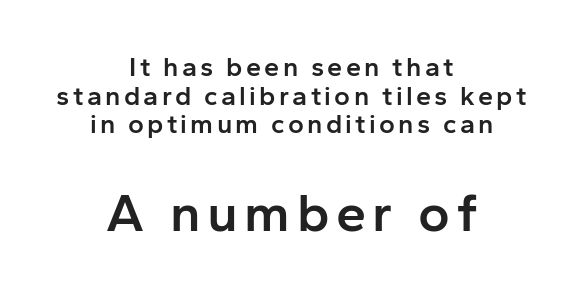
The image shows 54 px semibold sans-serif type, upright; set centered, tight line spacing (1.06x), not underlined; the second (bottom) block is 2.0x larger; low stroke contrast and a medium x-height.
